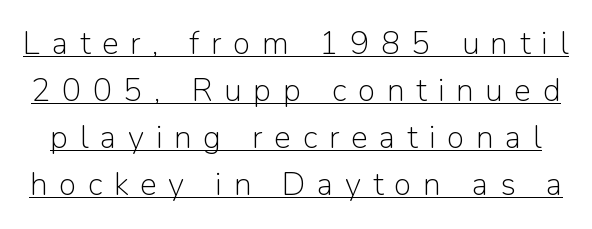
The image shows 32 px light sans-serif type, upright; set normal line spacing (1.47x), unusually wide letter spacing (+0.36 em), underlined; low stroke contrast and a medium x-height.
